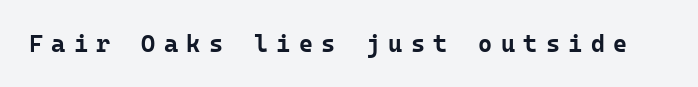
{"italic": "no", "bold": "yes", "underline": "no", "letter_spacing": "wide", "letter_spacing_em": 0.35, "glyph_px": 24}
